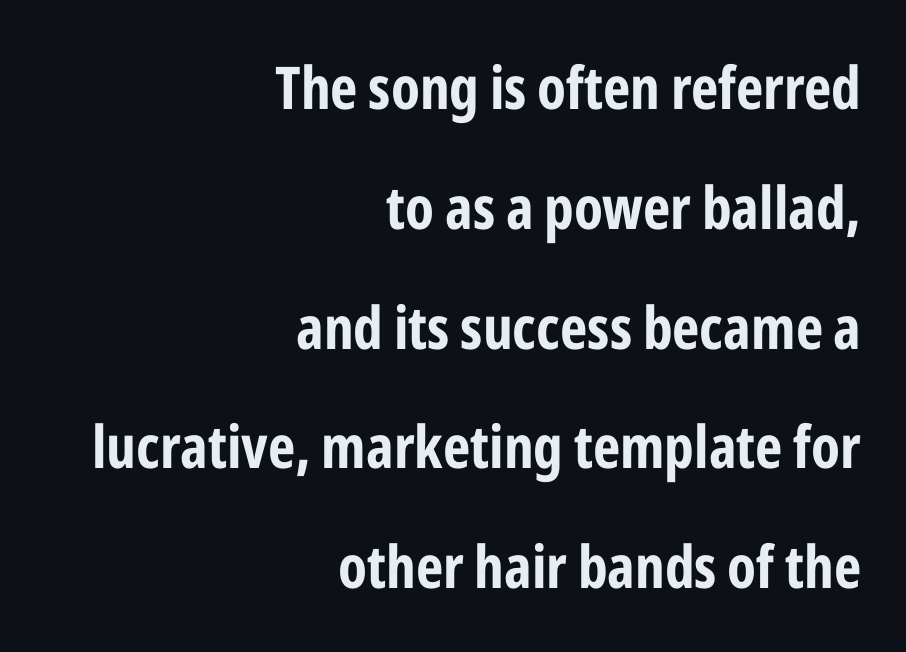
The letters advance in unequal steps, a hallmark of proportional type. Short and long lines alike share a common ending point at right. The rendering shows plain stroke endings on the letterforms — a sans-serif design. The line texture is even and compact thanks to regular tracking. The words here are not underlined.
